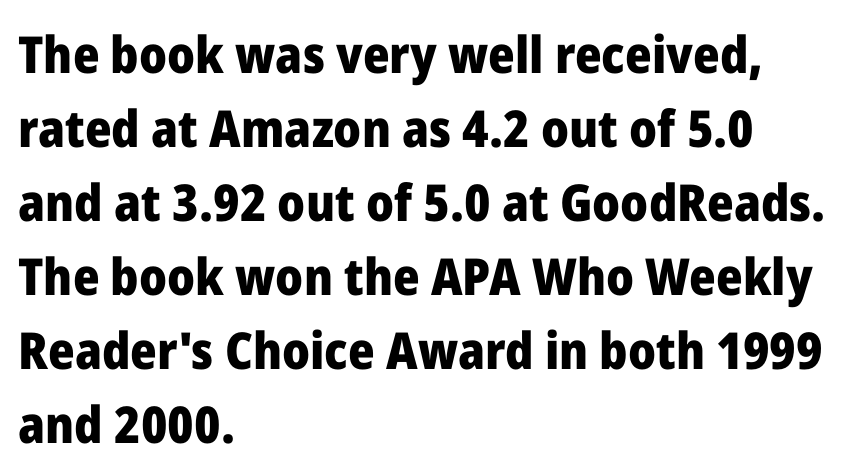
How are the letters spaced? Ordinarily, with no added tracking. Words float on clear page, feet unadorned. Observe the absence of serifs on each vertical stroke in this sample. Strokes here are thick enough to call this a true bold. Teacher's note: observe the even left margin — that is flush-left alignment. One glance says typical: line gaps are just what's usual.
